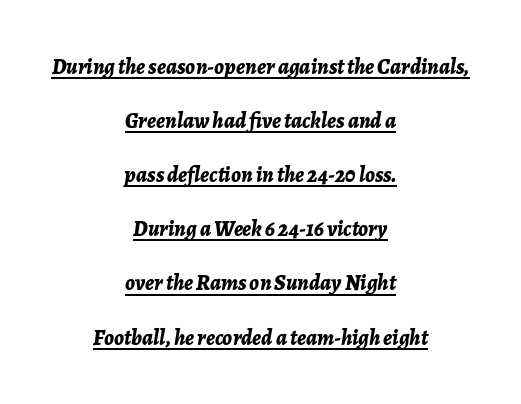
Q: Is the text bold? A: Yes.
Q: Is the text italic (slanted)? A: Yes, it leans right by about 7 degrees.
Q: Is the text underlined? A: Yes.
Q: How is the paragraph aligned? A: Centered.
Q: Is the spacing between letters normal or unusually wide? A: Normal.
Q: Is the spacing between lines tight, normal or loose? A: Loose.
